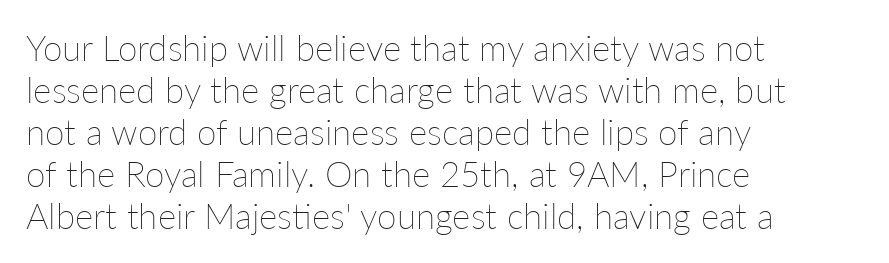
The letters sit at their default tracking, neither squeezed nor spread. Underline: absent. Weight class: somewhere from thin through regular. Ascenders rise straight up at ninety degrees. Spacing verdict: proportional, widths tailored to each character. Teacher's note: observe the even left margin — that is flush-left alignment.
